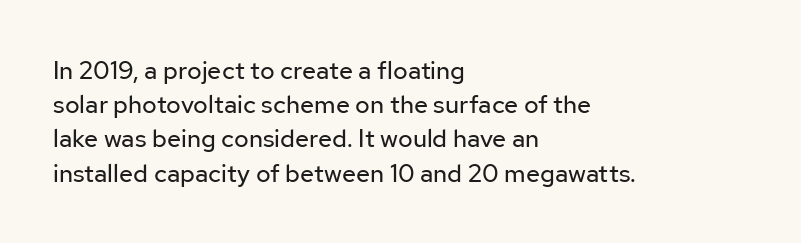
Q: Is the text bold? A: No.
Q: Is the text italic (slanted)? A: No, it is upright.
Q: Is the text underlined? A: No.
Q: How is the paragraph aligned? A: Left-aligned.
Q: Is the spacing between letters normal or unusually wide? A: Normal.
Q: Is the spacing between lines tight, normal or loose? A: Normal.
